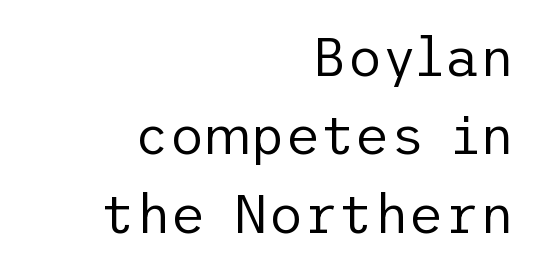
Inter-character spacing is left at the font's built-in metrics. This is the regular roman posture of the typeface. A student would call this right alignment; a typographer would say flush right, rag left. Glance below the letters and you will spot only blank space. Stems and bowls with no extra thickness — not bold. Notice how descenders clear the ascenders below comfortably — that's standard leading.
